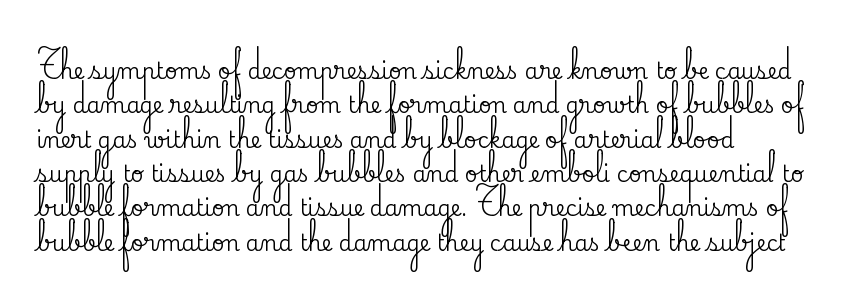
Q: Is the text italic (slanted)? A: No, it is upright.
Q: Is the text underlined? A: No.
Q: How is the paragraph aligned? A: Left-aligned.
Q: Is the spacing between letters normal or unusually wide? A: Normal.
Q: Is the spacing between lines tight, normal or loose? A: Normal.
